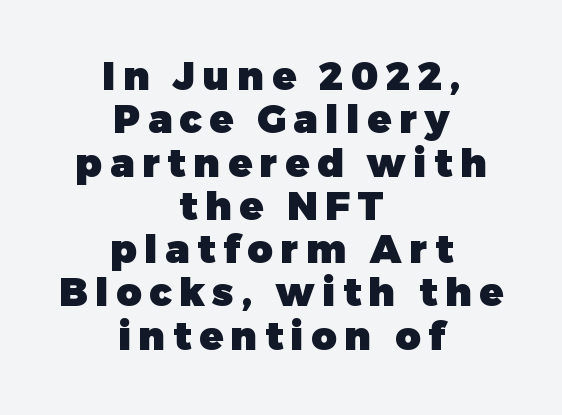
Vertically, the passage feels compressed, each row crowding the next. The axis of the letterforms is exactly vertical. The gaps between neighbouring characters are conspicuously large. The letters carry no serifs — their stems end cleanly without finishing strokes. The passage shown is not underscored anywhere.
